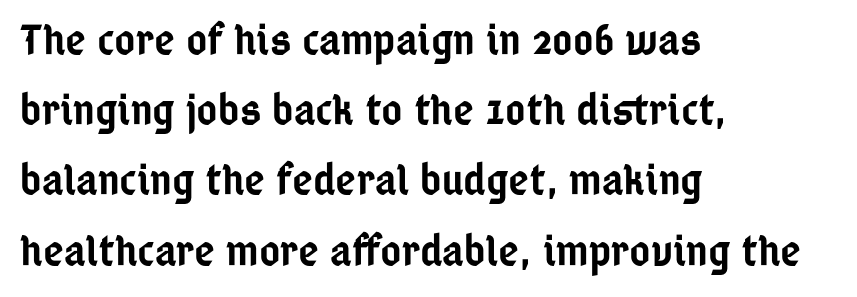
Q: Is the text bold? A: Semi-bold.
Q: Is the text italic (slanted)? A: No, it is upright.
Q: Is the typeface a serif or a sans-serif typeface? A: Sans-serif.
Q: Is the text underlined? A: No.
Q: How is the paragraph aligned? A: Left-aligned.
Q: Is the spacing between letters normal or unusually wide? A: Normal.
Q: Is the spacing between lines tight, normal or loose? A: Normal.
Q: Width (condensed, normal, or wide)? A: Condensed.
Q: Stroke contrast? A: Low.
Q: x-height? A: Medium.
Q: Monospaced? A: No.
